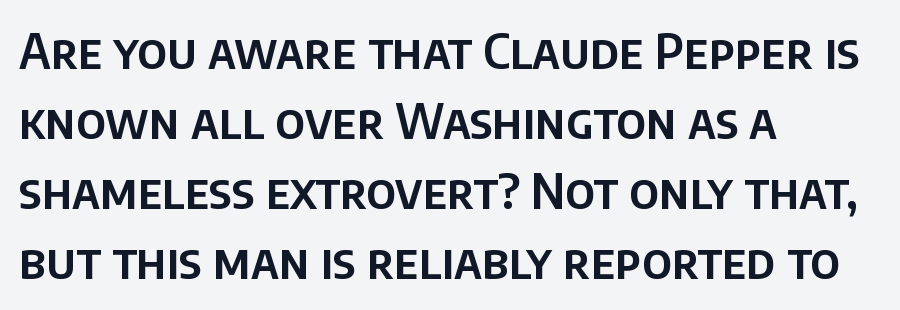
Q: Is the text italic (slanted)? A: No, it is upright.
Q: Is the typeface a serif or a sans-serif typeface? A: Sans-serif.
Q: Is the text underlined? A: No.
Q: How is the paragraph aligned? A: Left-aligned.
Q: Is the spacing between letters normal or unusually wide? A: Normal.
Q: Is the spacing between lines tight, normal or loose? A: Normal.
Q: Width (condensed, normal, or wide)? A: Normal.
Q: Stroke contrast? A: Low.
Q: x-height? A: Large.
Q: Monospaced? A: No.
